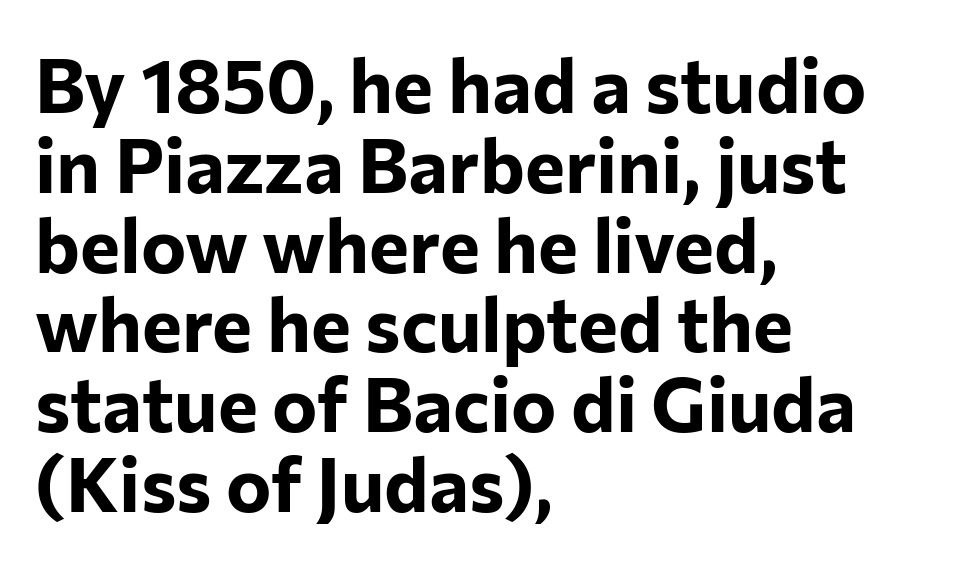
The image shows 76 px bold sans-serif type, upright; set left-aligned, tight line spacing (1.05x), normal letter spacing, not underlined; low stroke contrast and a medium x-height.
